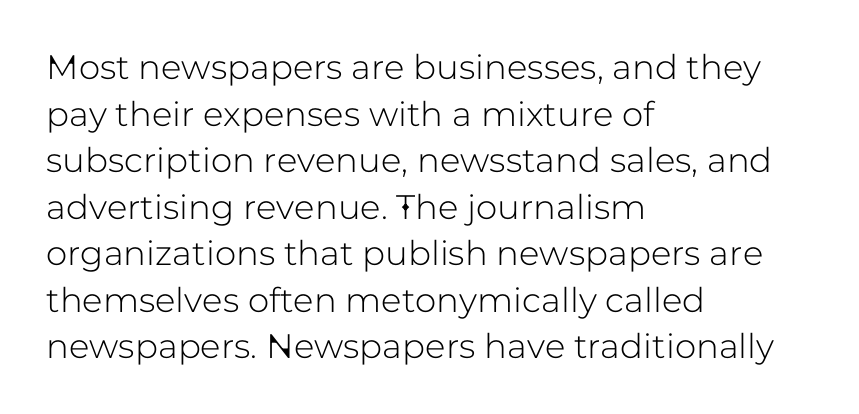
The image shows 34 px sans-serif type, upright; set left-aligned, normal line spacing (1.37x), normal letter spacing, not underlined; low stroke contrast and a medium x-height.
